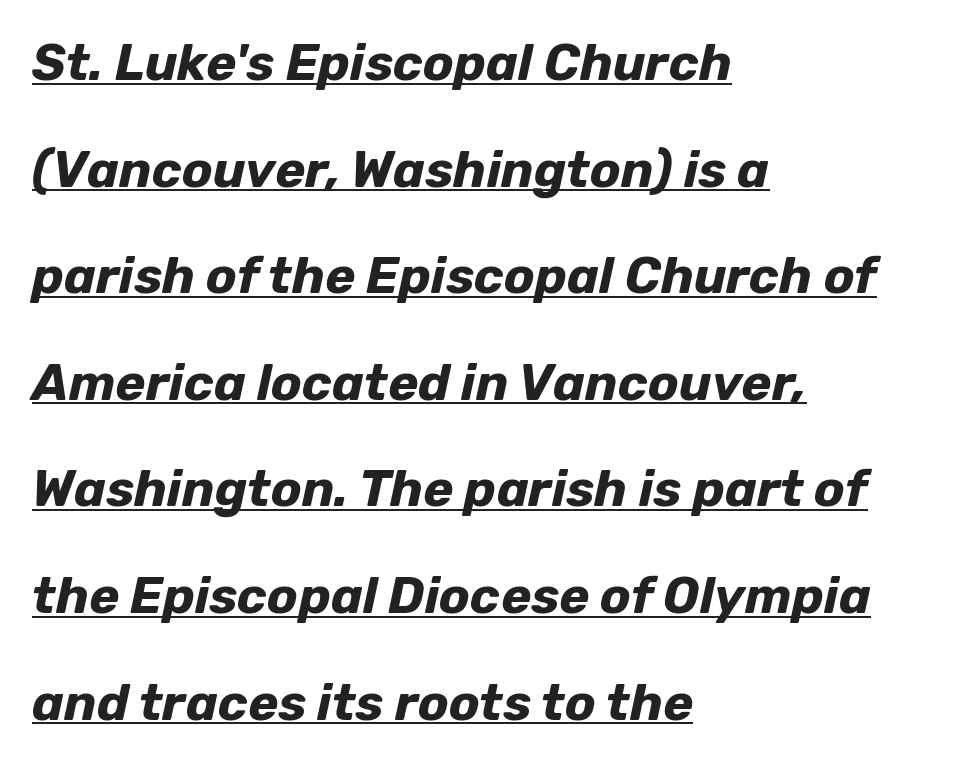
Q: Is the text bold? A: Yes.
Q: Is the text italic (slanted)? A: Yes, it leans right by about 12 degrees.
Q: Is the text underlined? A: Yes.
Q: How is the paragraph aligned? A: Left-aligned.
Q: Is the spacing between letters normal or unusually wide? A: Normal.
Q: Is the spacing between lines tight, normal or loose? A: Loose.
Q: Width (condensed, normal, or wide)? A: Normal.
Q: Stroke contrast? A: Low.
Q: x-height? A: Medium.
Q: Monospaced? A: No.
